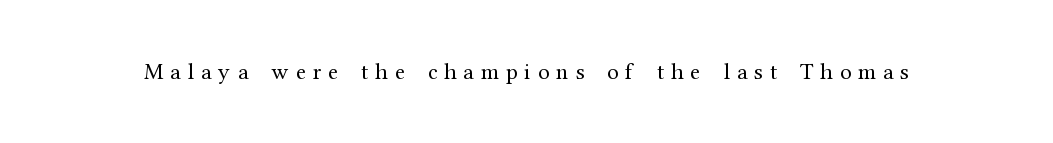
Q: Is the text bold? A: No.
Q: Is the text italic (slanted)? A: No, it is upright.
Q: Is the text underlined? A: No.
Q: Is the spacing between letters normal or unusually wide? A: Unusually wide.
